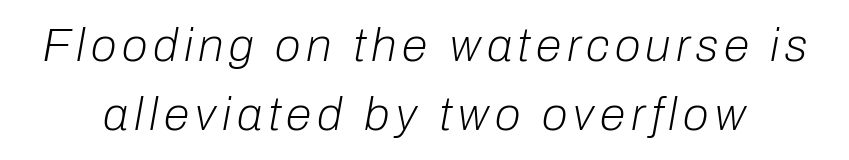
The image shows 47 px light type, italic (leaning right); set normal line spacing (1.47x), not underlined; low stroke contrast and a medium x-height.
